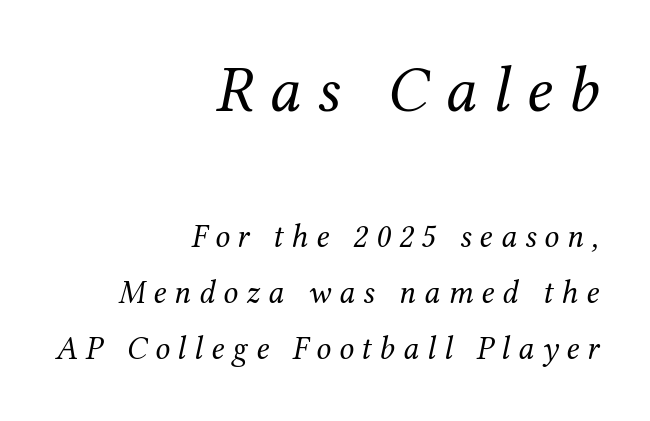
The image shows 66 px regular-weight serif type, italic (leaning right); set right-aligned, normal line spacing (1.7x), unusually wide letter spacing (+0.24 em), not underlined; the first (top) block is 2.0x larger; medium stroke contrast and a medium x-height.
